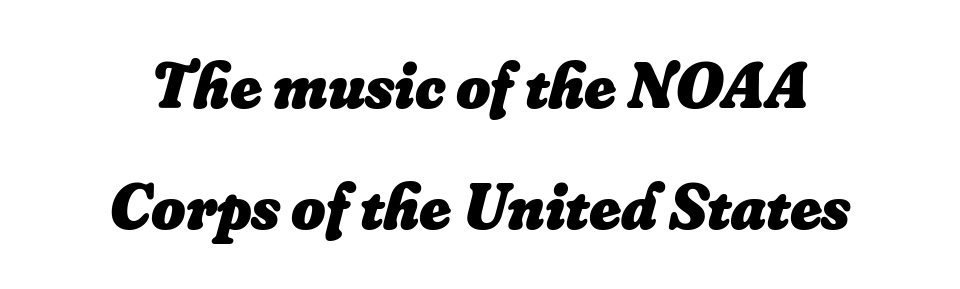
{"italic": "yes", "lean": "right", "slant_degrees": 16, "bold": "yes", "weight": "heavy", "width": "normal", "stroke_contrast": "low", "x_height": "small", "monospaced": "no", "underline": "no", "align": "center", "line_spacing_ratio": 1.83, "letter_spacing": "normal", "letter_spacing_em": 0.0, "glyph_px": 66}
